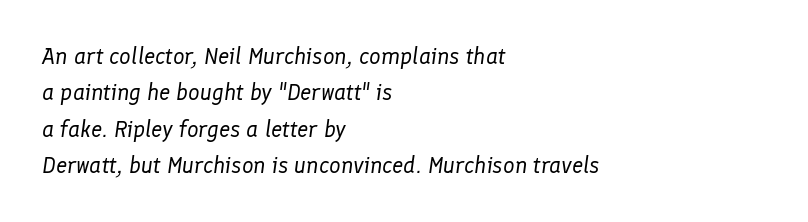
The image shows 23 px text type, italic (leaning right); set left-aligned, normal line spacing (1.58x), normal letter spacing, not underlined.
